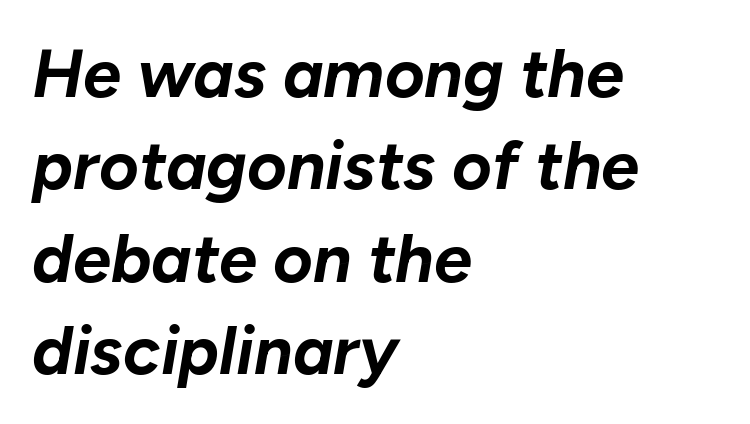
Line spacing here is normal. Proportional: the letters do not fall into vertical columns. Left-aligned paragraph, ragged on the right. A bare baseline throughout the passage. Italic? Definitely — the glyphs are oblique. Plenty of ink on the page — the face is bold.
